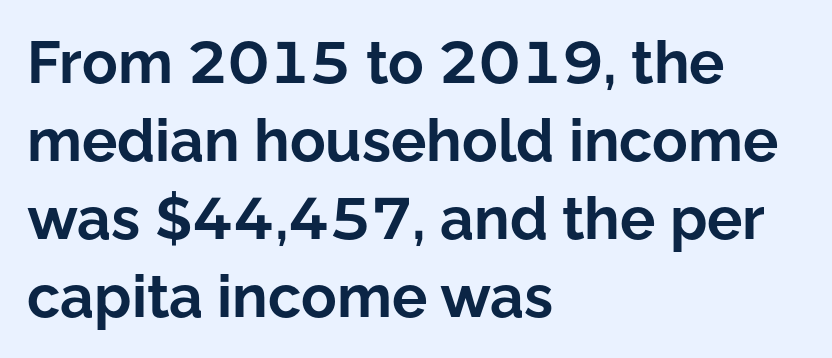
The face used here is proportionally spaced, like ordinary book or web type. The tracking reads as untouched default to a designer's eye. Rows of type keep a routine distance in the vertical direction. The typesetting leans heavy: a genuine bold. Rendered with straight, roman letterforms.
